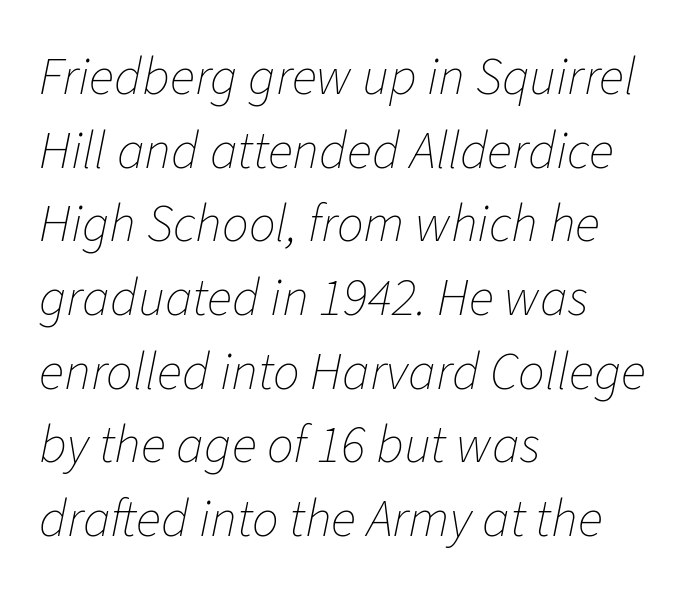
{"italic": "yes", "lean": "right", "slant_degrees": 11, "bold": "no", "weight": "thin", "width": "normal", "stroke_contrast": "low", "x_height": "medium", "monospaced": "no", "underline": "no", "align": "left", "line_spacing": "normal", "line_spacing_ratio": 1.39, "letter_spacing": "normal", "letter_spacing_em": 0.0, "glyph_px": 53}
